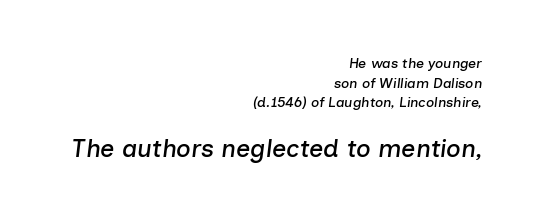
The image shows 25 px text type, italic (leaning right); set right-aligned, normal line spacing (1.4x), normal letter spacing, not underlined; the second (bottom) block is 1.79x larger.
